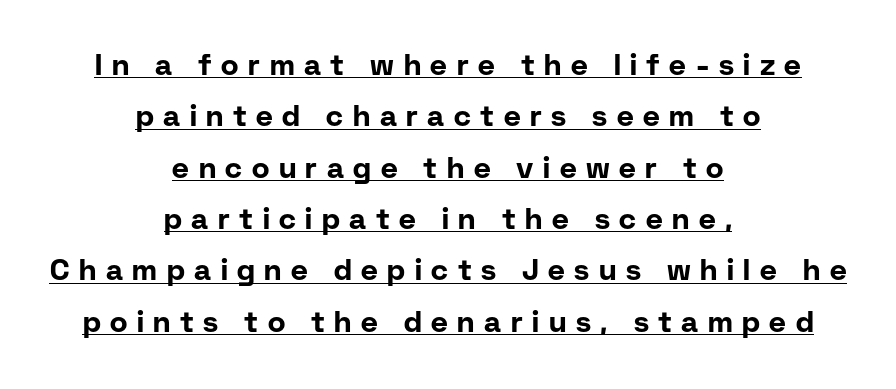
The image shows 29 px bold sans-serif type, upright; set centered, line spacing 1.77x, unusually wide letter spacing (+0.33 em), underlined; low stroke contrast and a medium x-height.
